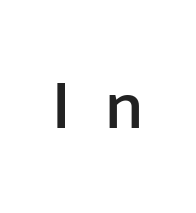
{"serif": "no", "italic": "no", "width": "normal", "stroke_contrast": "low", "x_height": "medium", "monospaced": "no", "underline": "no", "letter_spacing": "wide", "letter_spacing_em": 0.49, "glyph_px": 71}
